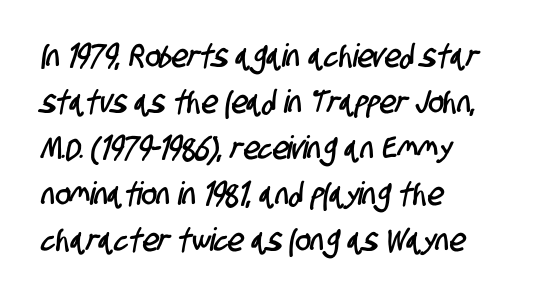
The image shows 32 px condensed sans-serif type; set left-aligned, normal line spacing (1.44x), normal letter spacing, not underlined; low stroke contrast and a large x-height.
